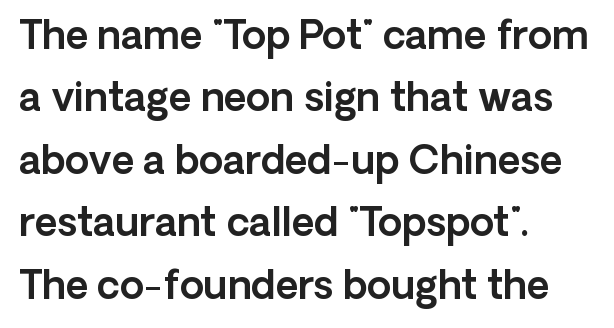
Font category for this specimen: sans-serif. The letters sit at their default tracking, neither squeezed nor spread. The lines are quadded left. Vertical spacing — default.
